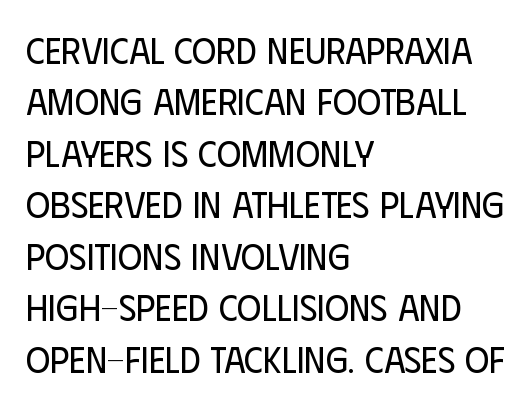
Q: Is the text bold? A: No.
Q: Is the text italic (slanted)? A: No, it is upright.
Q: Is the typeface a serif or a sans-serif typeface? A: Sans-serif.
Q: Is the text underlined? A: No.
Q: How is the paragraph aligned? A: Left-aligned.
Q: Is the spacing between letters normal or unusually wide? A: Normal.
Q: Is the spacing between lines tight, normal or loose? A: Normal.
Q: Width (condensed, normal, or wide)? A: Condensed.
Q: Stroke contrast? A: Low.
Q: x-height? A: Large.
Q: Monospaced? A: No.
